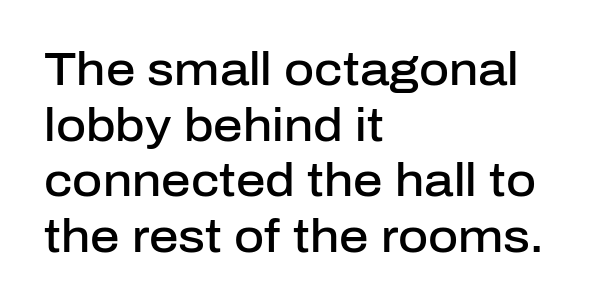
The image shows 46 px semibold sans-serif type, upright; set left-aligned, line spacing 1.21x, normal letter spacing, not underlined; low stroke contrast and a medium x-height.
